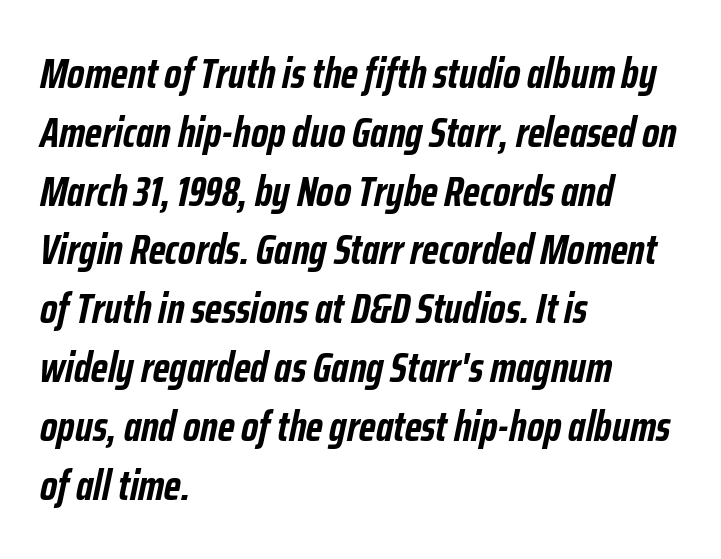
{"italic": "yes", "lean": "right", "slant_degrees": 12, "bold": "yes", "weight": "semibold", "width": "condensed", "stroke_contrast": "low", "x_height": "medium", "monospaced": "no", "underline": "no", "align": "left", "line_spacing": "normal", "line_spacing_ratio": 1.4, "letter_spacing": "normal", "letter_spacing_em": 0.0, "glyph_px": 42}
